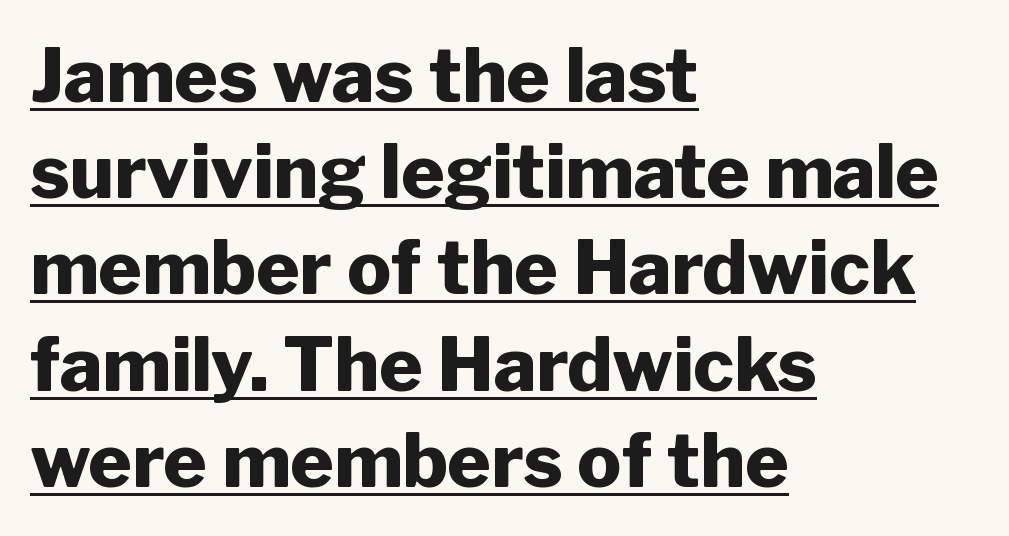
Q: Is the text bold? A: Yes.
Q: Is the text italic (slanted)? A: No, it is upright.
Q: Is the typeface a serif or a sans-serif typeface? A: Sans-serif.
Q: Is the text underlined? A: Yes.
Q: How is the paragraph aligned? A: Left-aligned.
Q: Is the spacing between letters normal or unusually wide? A: Normal.
Q: Is the spacing between lines tight, normal or loose? A: Normal.
Q: Width (condensed, normal, or wide)? A: Normal.
Q: Stroke contrast? A: Low.
Q: x-height? A: Medium.
Q: Monospaced? A: No.
